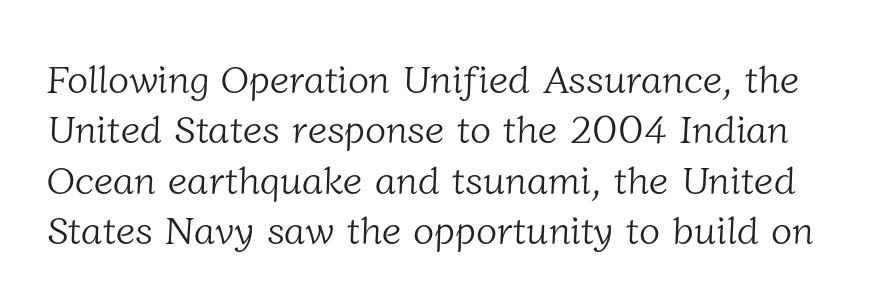
The image shows 39 px light serif type; set normal line spacing (1.29x), normal letter spacing, not underlined; low stroke contrast and a medium x-height.
